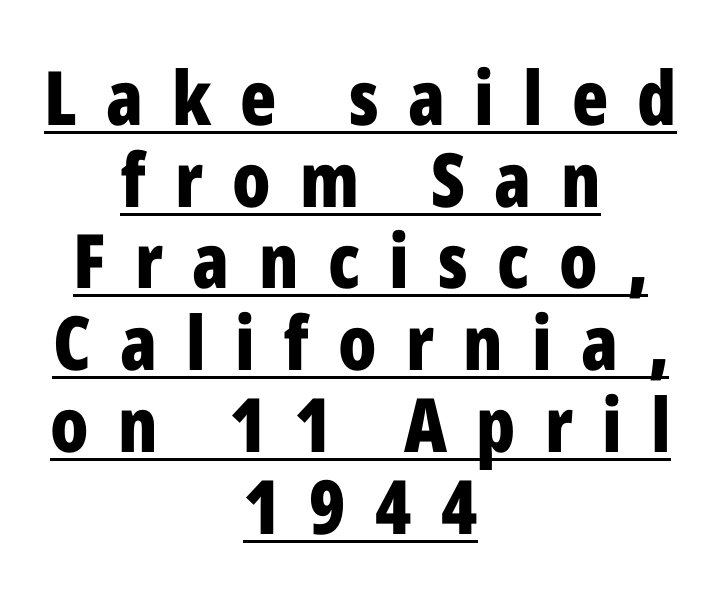
{"serif": "no", "italic": "no", "bold": "yes", "weight": "bold", "width": "condensed", "stroke_contrast": "low", "x_height": "medium", "monospaced": "no", "underline": "yes", "align": "center", "line_spacing": "tight", "line_spacing_ratio": 1.09, "letter_spacing": "wide", "letter_spacing_em": 0.39, "glyph_px": 75}
